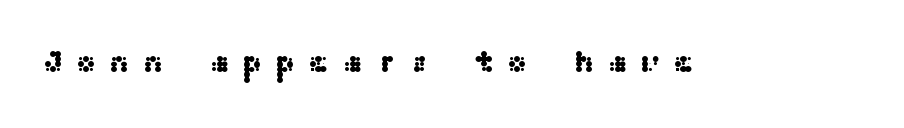
The image shows 32 px wide sans-serif type, upright; set unusually wide letter spacing (+0.37 em), not underlined; medium stroke contrast and a medium x-height.
